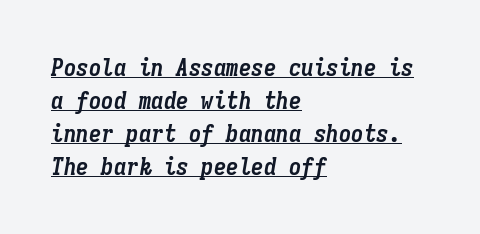
The image shows 25 px bold type, italic (leaning right); set left-aligned, normal line spacing (1.32x), normal letter spacing, underlined.
